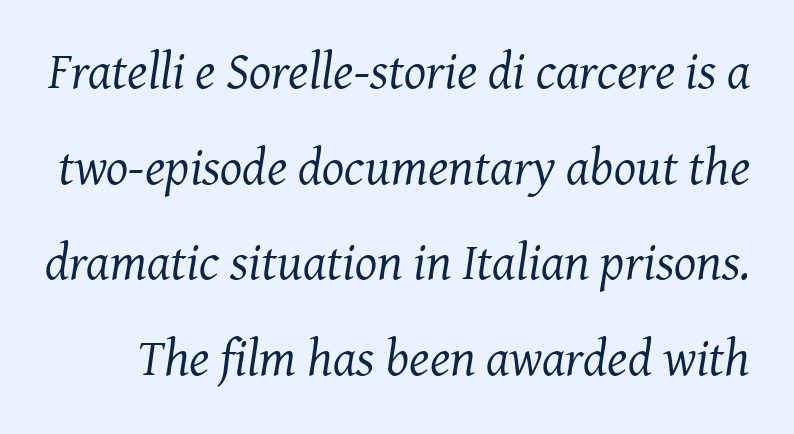
The image shows 52 px regular-weight serif type, italic (leaning right); set line spacing 1.84x, normal letter spacing, not underlined; medium stroke contrast and a medium x-height.
